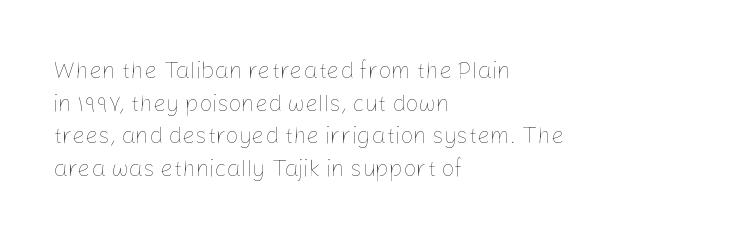
The image shows 23 px text type, upright; set left-aligned, normal line spacing (1.42x), normal letter spacing, not underlined.
